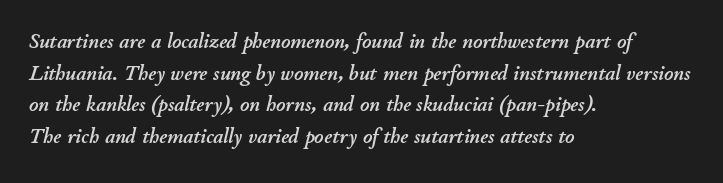
The image shows 22 px text type, italic (leaning right); set left-aligned, normal line spacing (1.44x), normal letter spacing, not underlined.
